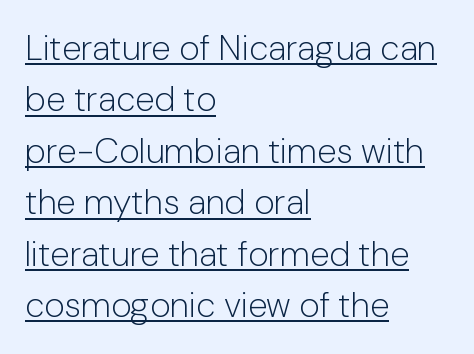
{"serif": "no", "italic": "no", "bold": "no", "weight": "light", "width": "normal", "stroke_contrast": "low", "x_height": "medium", "monospaced": "no", "underline": "yes", "align": "left", "line_spacing": "normal", "line_spacing_ratio": 1.47, "letter_spacing": "normal", "letter_spacing_em": 0.0, "glyph_px": 35}
